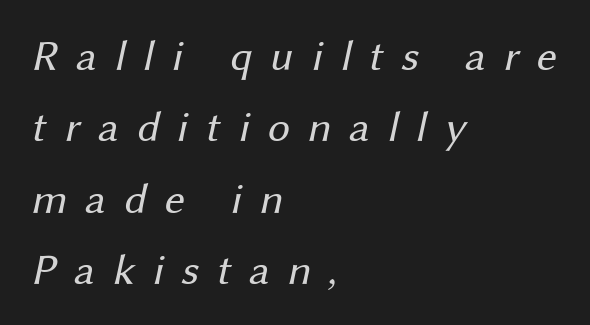
The typeface chosen for these lines omits serifs. The rendering uses natural spacing where letterforms have individual widths. Caption: face not bold, strokes unweighted. Here the glyphs are tracked loosely, breaking word shapes into spaced letters.
